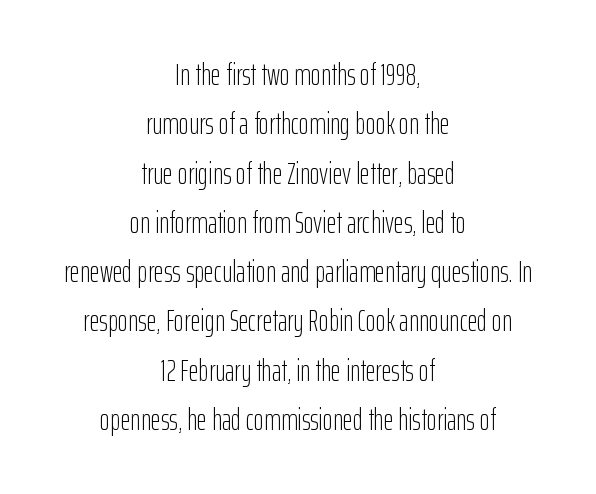
{"serif": "no", "italic": "no", "bold": "no", "weight": "light", "width": "condensed", "stroke_contrast": "low", "x_height": "medium", "monospaced": "no", "underline": "no", "align": "center", "line_spacing": "normal", "line_spacing_ratio": 1.59, "letter_spacing": "normal", "letter_spacing_em": 0.0, "glyph_px": 31}
